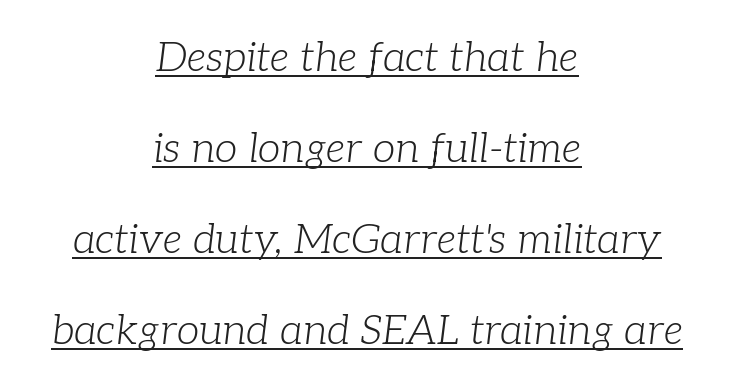
The image shows 41 px light serif type, italic (leaning right); set centered, loose line spacing (2.22x), normal letter spacing, underlined; low stroke contrast and a medium x-height.
